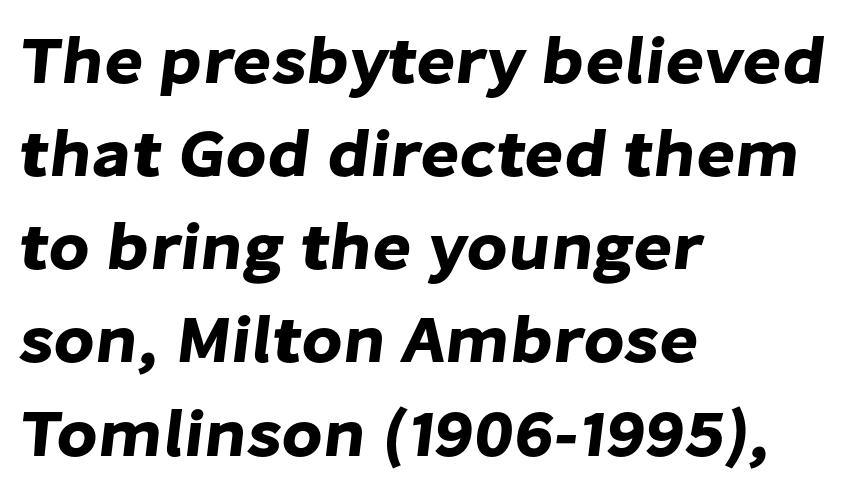
{"serif": "no", "width": "normal", "stroke_contrast": "low", "x_height": "medium", "monospaced": "no", "underline": "no", "align": "left", "line_spacing": "normal", "line_spacing_ratio": 1.39, "letter_spacing": "normal", "letter_spacing_em": 0.0, "glyph_px": 67}
